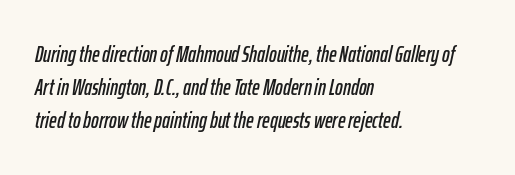
The image shows 23 px text type, italic (leaning right); set left-aligned, normal line spacing (1.44x), normal letter spacing, not underlined.
